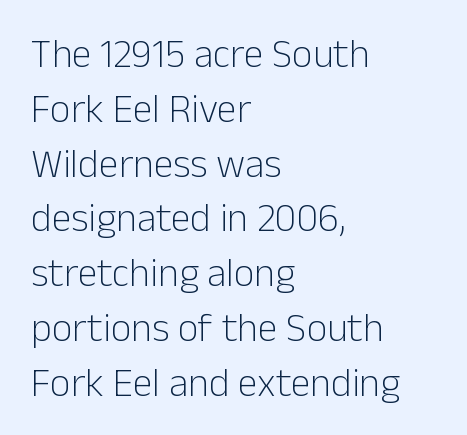
Upright lettering throughout. Unmarked baselines from the first word to the last. Is this a fixed-width face? No — the glyphs have proportional, varying widths. The type is set solid horizontally, with unmodified tracking.
